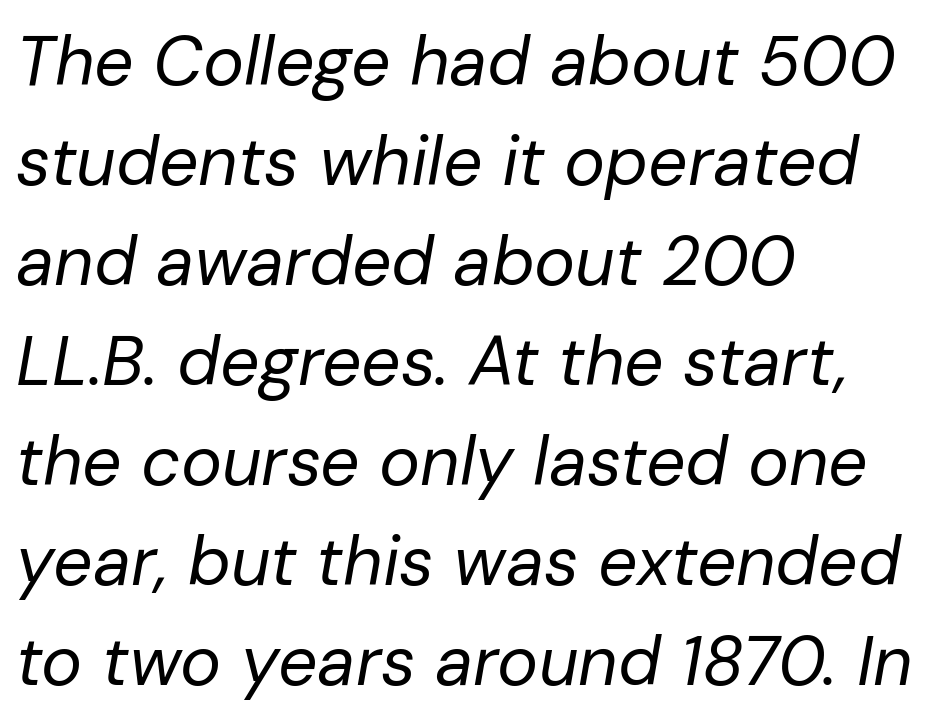
{"italic": "yes", "lean": "right", "slant_degrees": 10, "bold": "no", "weight": "regular", "width": "normal", "stroke_contrast": "low", "x_height": "medium", "monospaced": "no", "underline": "no", "align": "left", "line_spacing": "normal", "line_spacing_ratio": 1.45, "letter_spacing": "normal", "letter_spacing_em": 0.0, "glyph_px": 69}
